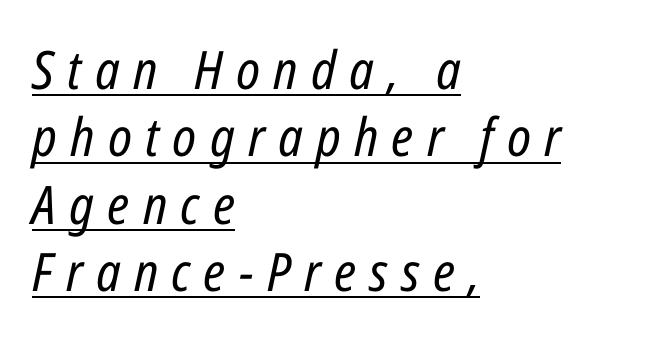
{"italic": "yes", "lean": "right", "slant_degrees": 12, "bold": "no", "weight": "regular", "width": "condensed", "stroke_contrast": "low", "x_height": "medium", "monospaced": "no", "underline": "yes", "align": "left", "line_spacing": "normal", "line_spacing_ratio": 1.27, "letter_spacing": "wide", "letter_spacing_em": 0.25, "glyph_px": 53}
